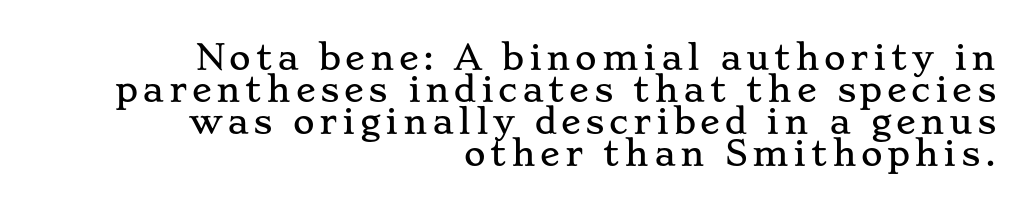
The image shows 33 px wide serif type, upright; set right-aligned, tight line spacing (0.97x), not underlined; low stroke contrast and a small x-height.
